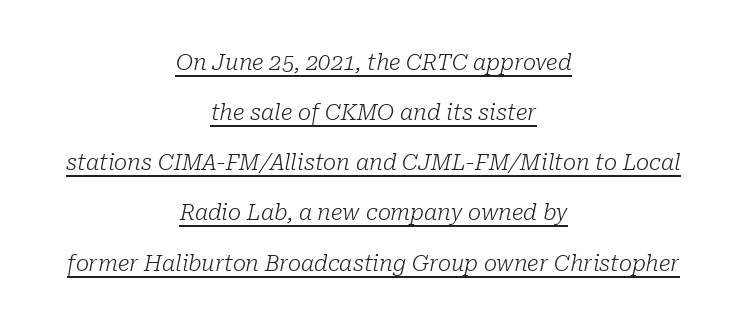
Q: Is the text bold? A: No.
Q: Is the text italic (slanted)? A: Yes, it leans right by about 10 degrees.
Q: Is the text underlined? A: Yes.
Q: How is the paragraph aligned? A: Centered.
Q: Is the spacing between letters normal or unusually wide? A: Normal.
Q: Is the spacing between lines tight, normal or loose? A: Loose.
